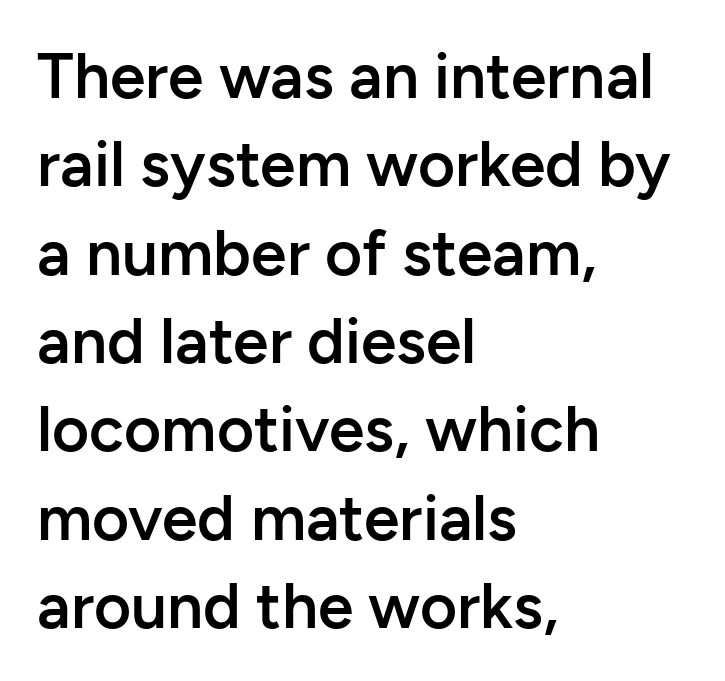
{"serif": "no", "italic": "no", "bold": "semi", "weight": "semibold", "width": "normal", "stroke_contrast": "low", "x_height": "medium", "monospaced": "no", "underline": "no", "align": "left", "line_spacing": "normal", "line_spacing_ratio": 1.38, "letter_spacing": "normal", "letter_spacing_em": 0.0, "glyph_px": 64}
